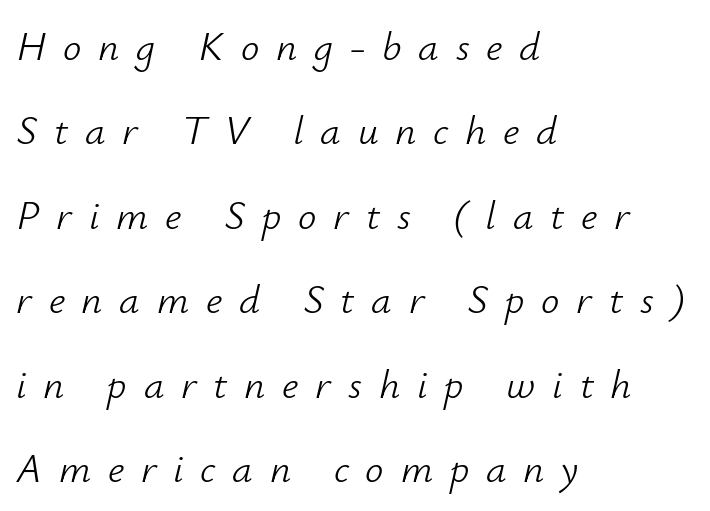
The line-height multiplier appears high, well above default. A typesetter would call this proportional, since set widths differ per character. The lines in this sample share a left origin and differ only in where they stop. No heavy texture on the line: the type isn't bold.
